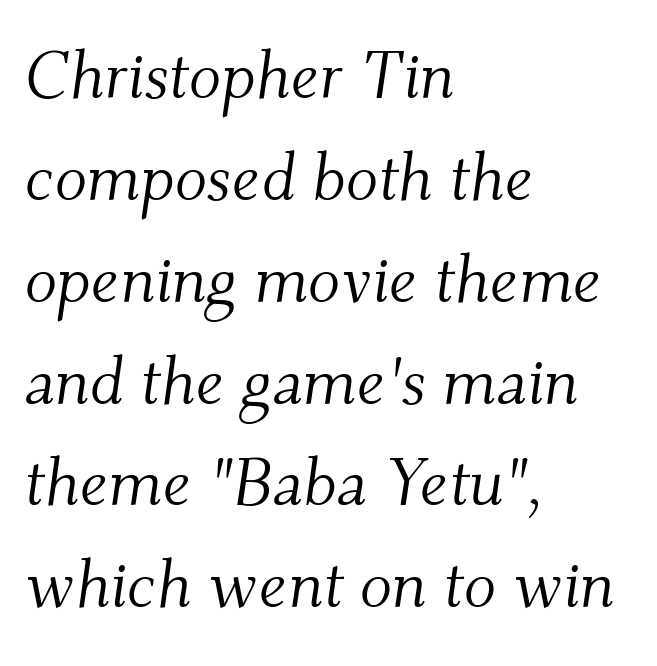
{"serif": "yes", "italic": "yes", "lean": "right", "slant_degrees": 9, "bold": "no", "weight": "light", "width": "normal", "stroke_contrast": "medium", "x_height": "small", "monospaced": "no", "underline": "no", "align": "left", "line_spacing": "normal", "line_spacing_ratio": 1.52, "letter_spacing": "normal", "letter_spacing_em": 0.0, "glyph_px": 67}
